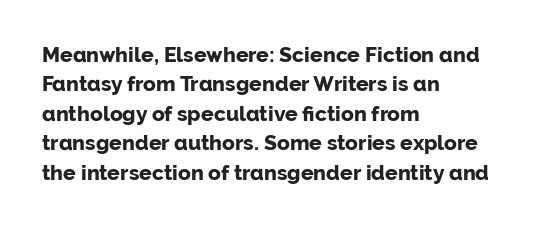
{"italic": "no", "bold": "yes", "underline": "no", "align": "left", "line_spacing": "normal", "line_spacing_ratio": 1.4, "letter_spacing": "normal", "letter_spacing_em": 0.0, "glyph_px": 21}
